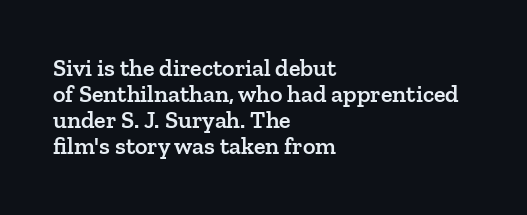
Compared with typical body copy, the letter spacing here is the same. The specimen reads as upright at a glance. Leading is clearly below the norm, producing a dense column. Horizontal alignment here is leftward, the default for most running prose. Stems and bowls a touch heavier than normal — semibold. The string is rendered with underlining switched off.
